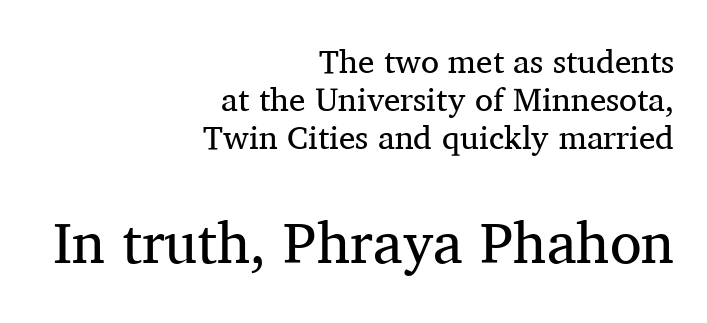
The image shows 58 px regular-weight serif type, upright; set right-aligned, tight line spacing (1.15x), normal letter spacing, not underlined; the second (bottom) block is 1.76x larger; medium stroke contrast and a medium x-height.
